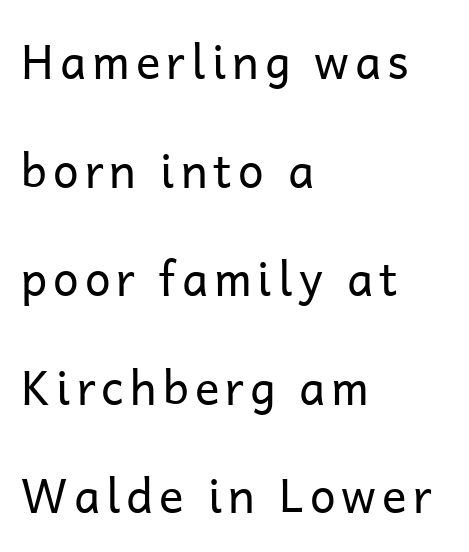
The type sits square on the baseline with zero lean. Character widths vary here, with narrow letters taking less room than wide ones. These lines are set flush left with a ragged right edge. Letters have the restrained weight of plain body copy at most. Font category for this specimen: sans-serif.
